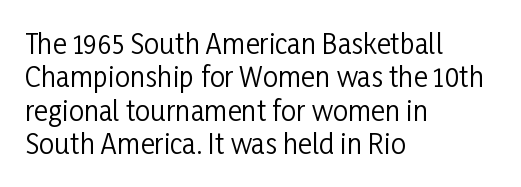
Q: Is the text bold? A: No.
Q: Is the text italic (slanted)? A: No, it is upright.
Q: Is the text underlined? A: No.
Q: How is the paragraph aligned? A: Left-aligned.
Q: Is the spacing between letters normal or unusually wide? A: Normal.
